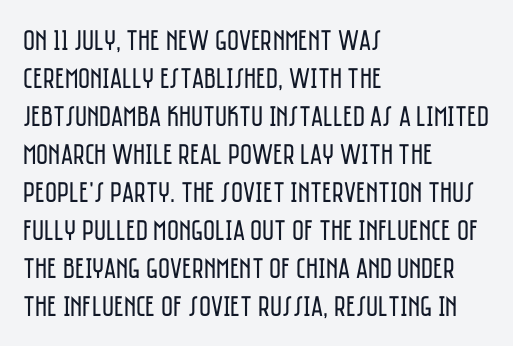
{"serif": "no", "italic": "no", "bold": "no", "weight": "regular", "width": "condensed", "stroke_contrast": "low", "x_height": "large", "monospaced": "no", "underline": "no", "align": "left", "line_spacing": "normal", "line_spacing_ratio": 1.31, "letter_spacing": "normal", "letter_spacing_em": 0.0, "glyph_px": 29}
